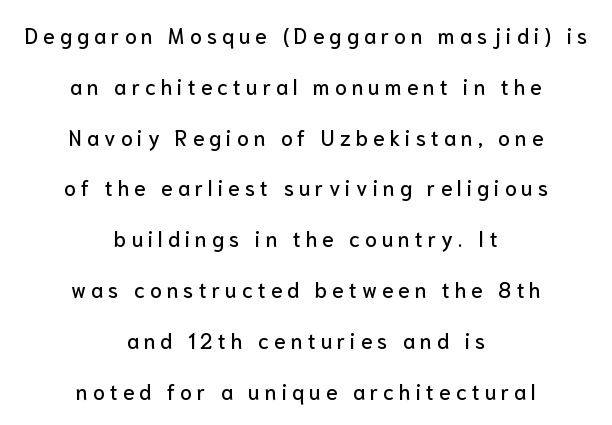
Q: Is the text italic (slanted)? A: No, it is upright.
Q: Is the text underlined? A: No.
Q: How is the paragraph aligned? A: Centered.
Q: Is the spacing between letters normal or unusually wide? A: Unusually wide.
Q: Is the spacing between lines tight, normal or loose? A: Loose.
